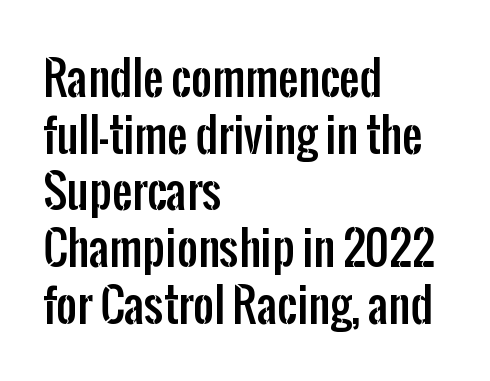
{"serif": "no", "italic": "no", "width": "condensed", "stroke_contrast": "low", "x_height": "medium", "monospaced": "no", "underline": "no", "align": "left", "line_spacing": "normal", "line_spacing_ratio": 1.26, "letter_spacing": "normal", "letter_spacing_em": 0.0, "glyph_px": 45}
